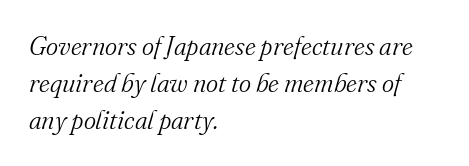
Q: Is the text bold? A: No.
Q: Is the text italic (slanted)? A: Yes, it leans right by about 16 degrees.
Q: Is the text underlined? A: No.
Q: How is the paragraph aligned? A: Left-aligned.
Q: Is the spacing between letters normal or unusually wide? A: Normal.
Q: Is the spacing between lines tight, normal or loose? A: Normal.
